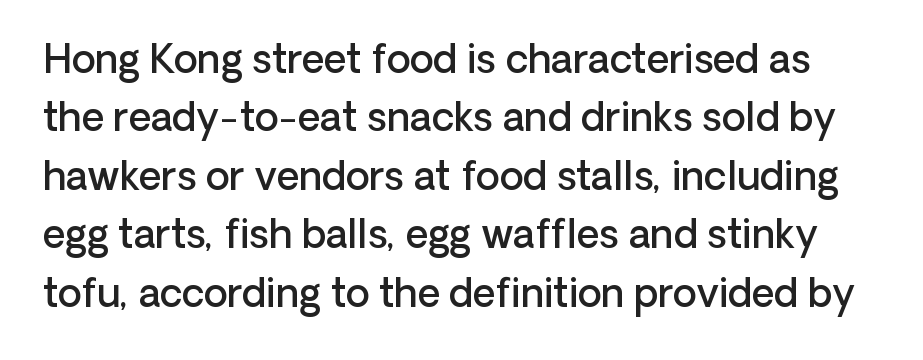
Q: Is the text bold? A: Semi-bold.
Q: Is the text italic (slanted)? A: No, it is upright.
Q: Is the typeface a serif or a sans-serif typeface? A: Sans-serif.
Q: Is the text underlined? A: No.
Q: Is the spacing between letters normal or unusually wide? A: Normal.
Q: Is the spacing between lines tight, normal or loose? A: Normal.
Q: Width (condensed, normal, or wide)? A: Normal.
Q: Stroke contrast? A: Low.
Q: x-height? A: Medium.
Q: Monospaced? A: No.
